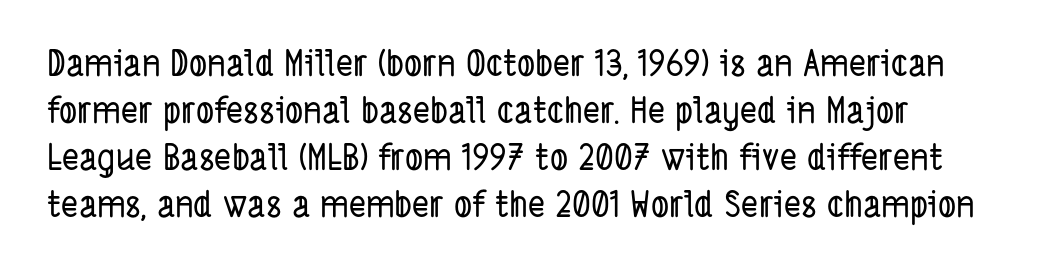
{"serif": "no", "width": "condensed", "stroke_contrast": "low", "x_height": "medium", "monospaced": "no", "underline": "no", "line_spacing": "normal", "line_spacing_ratio": 1.31, "letter_spacing": "normal", "letter_spacing_em": 0.0, "glyph_px": 36}
